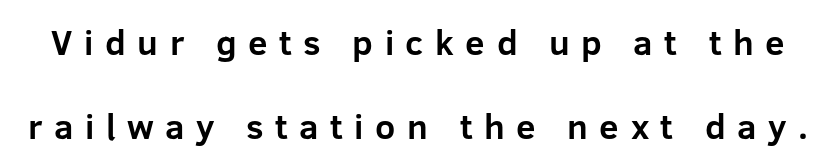
As a designer I'd log this as weight 700, bold. The axis of the letterforms is exactly vertical. Whoever set this chose breathing room over compactness in the vertical rhythm. Students, note that the glyphs here are deliberately spaced far apart.
